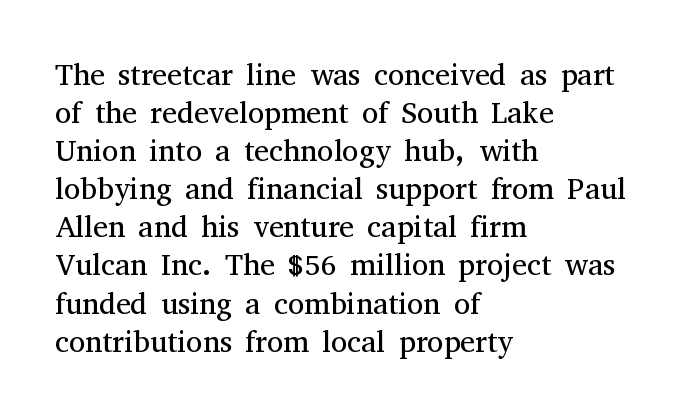
The face used here is seriffed, in the tradition of book romans. A classic flush-left, rag-right setting is used for this passage. Regular leading. Words float on clear page, feet unadorned.
